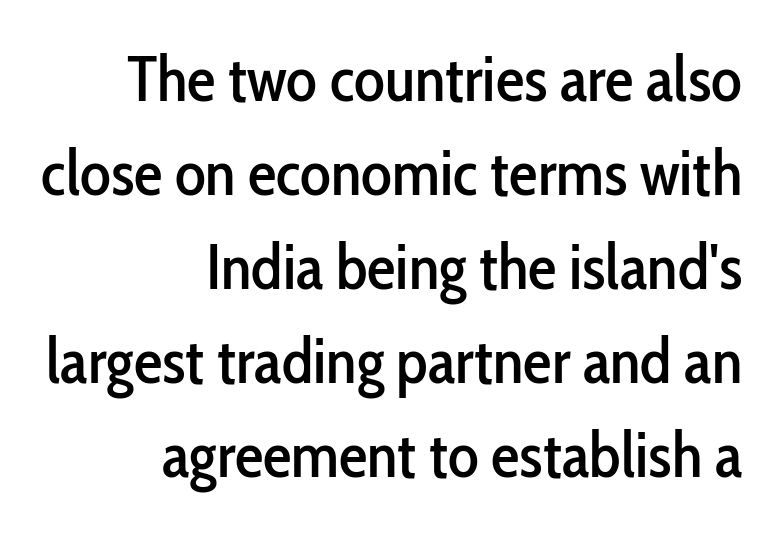
The image shows 64 px condensed sans-serif type, upright; set right-aligned, normal line spacing (1.47x), normal letter spacing, not underlined; low stroke contrast and a medium x-height.
